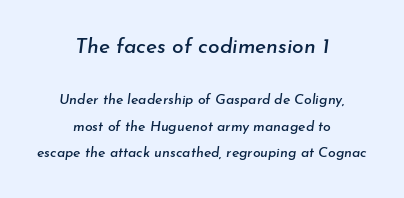
Size contrast runs from large at the top to small at the bottom. Quick note: underline off. Reading down the block, each line starts at a different indent, mirrored at its end. The font's italic variant was chosen for this text.
